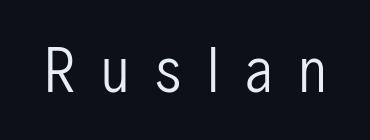
The image shows 57 px regular-weight, condensed sans-serif type, upright; set unusually wide letter spacing (+0.46 em), not underlined; low stroke contrast and a medium x-height.
